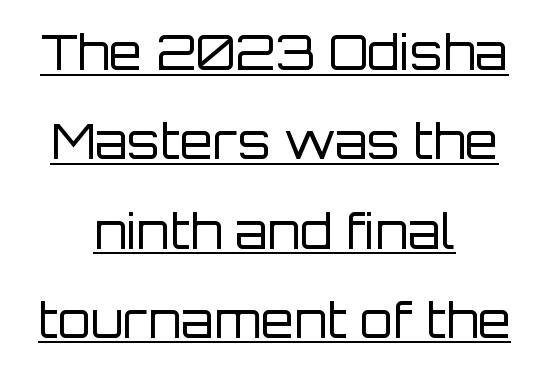
Q: Is the text bold? A: No.
Q: Is the text italic (slanted)? A: No, it is upright.
Q: Is the typeface a serif or a sans-serif typeface? A: Sans-serif.
Q: Is the text underlined? A: Yes.
Q: How is the paragraph aligned? A: Centered.
Q: Is the spacing between letters normal or unusually wide? A: Normal.
Q: Width (condensed, normal, or wide)? A: Normal.
Q: Stroke contrast? A: Low.
Q: x-height? A: Large.
Q: Monospaced? A: No.
